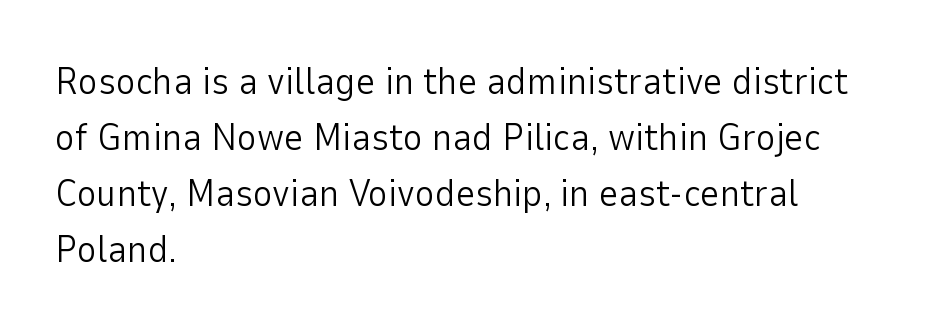
The face used here is a sans, in the tradition of grotesques and geometrics. Heft: none added — not bold. The gap between lines stays unmarked. Do the letters lean? They stand straight. Regular leading. Horizontal alignment here is leftward, the default for most running prose.
